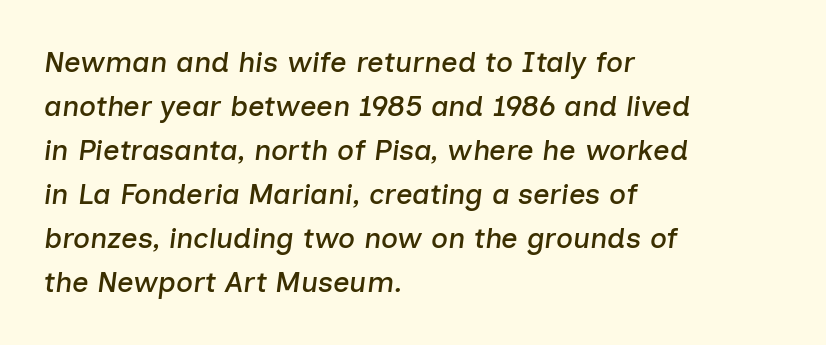
{"italic": "yes", "lean": "right", "slant_degrees": 7, "width": "normal", "stroke_contrast": "low", "x_height": "medium", "monospaced": "no", "underline": "no", "align": "left", "line_spacing": "normal", "line_spacing_ratio": 1.52, "letter_spacing": "normal", "letter_spacing_em": 0.0, "glyph_px": 29}
